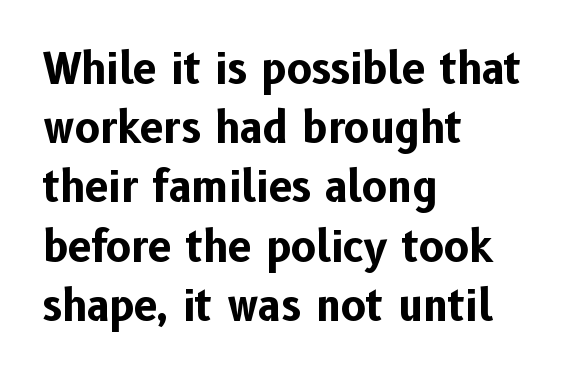
{"serif": "no", "italic": "no", "bold": "yes", "weight": "bold", "width": "normal", "stroke_contrast": "low", "x_height": "medium", "monospaced": "no", "underline": "no", "align": "left", "line_spacing": "normal", "line_spacing_ratio": 1.41, "letter_spacing": "normal", "letter_spacing_em": 0.0, "glyph_px": 42}
